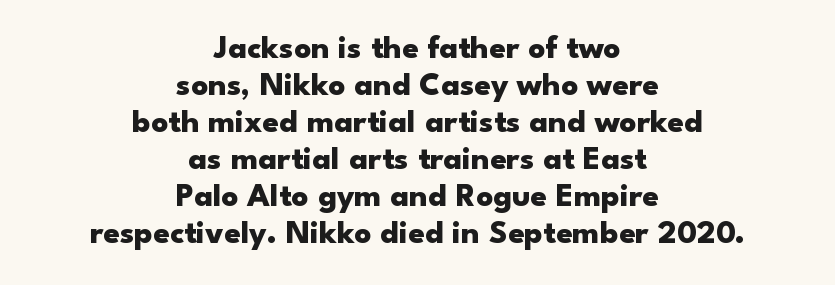
{"serif": "no", "italic": "no", "bold": "yes", "weight": "heavy", "width": "wide", "stroke_contrast": "low", "x_height": "small", "monospaced": "no", "underline": "no", "align": "center", "line_spacing": "tight", "line_spacing_ratio": 1.12, "letter_spacing": "normal", "letter_spacing_em": 0.0, "glyph_px": 33}
